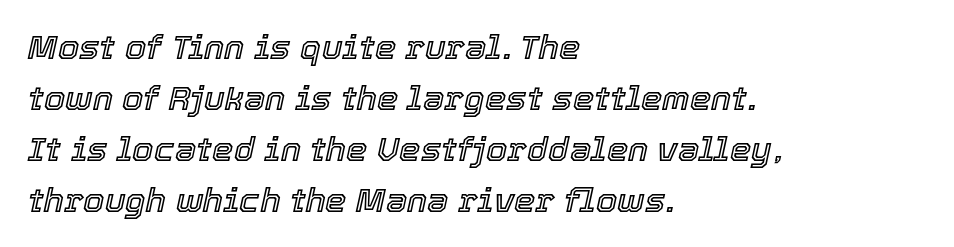
{"italic": "yes", "lean": "right", "slant_degrees": 12, "width": "normal", "x_height": "medium", "monospaced": "no", "underline": "no", "align": "left", "line_spacing": "normal", "line_spacing_ratio": 1.5, "letter_spacing": "normal", "letter_spacing_em": 0.0, "glyph_px": 34}
